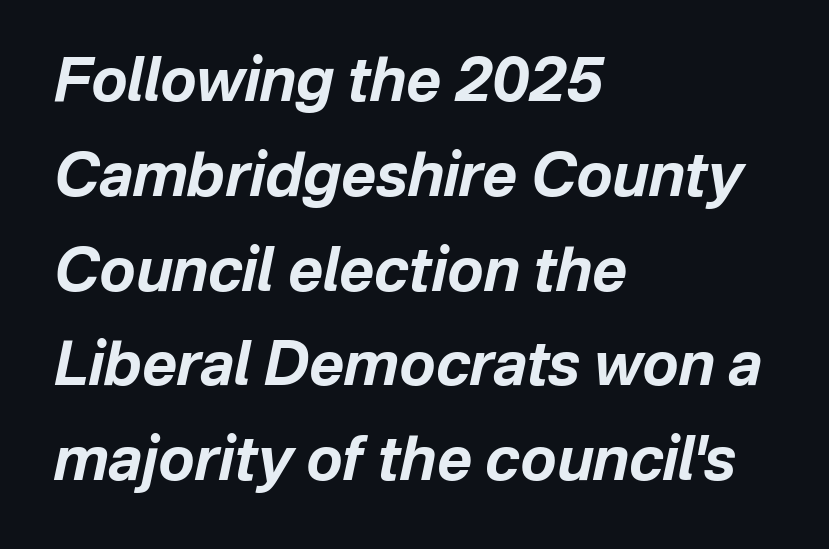
Q: Is the text bold? A: Yes.
Q: Is the text italic (slanted)? A: Yes, it leans right by about 12 degrees.
Q: Is the text underlined? A: No.
Q: How is the paragraph aligned? A: Left-aligned.
Q: Is the spacing between letters normal or unusually wide? A: Normal.
Q: Is the spacing between lines tight, normal or loose? A: Normal.
Q: Width (condensed, normal, or wide)? A: Normal.
Q: Stroke contrast? A: Low.
Q: x-height? A: Medium.
Q: Monospaced? A: No.
